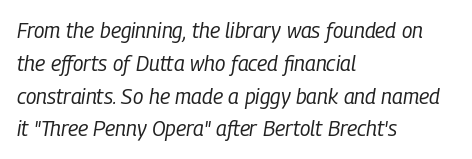
{"italic": "yes", "lean": "right", "slant_degrees": 9, "bold": "no", "underline": "no", "align": "left", "line_spacing": "normal", "line_spacing_ratio": 1.56, "letter_spacing": "normal", "letter_spacing_em": 0.0, "glyph_px": 21}
